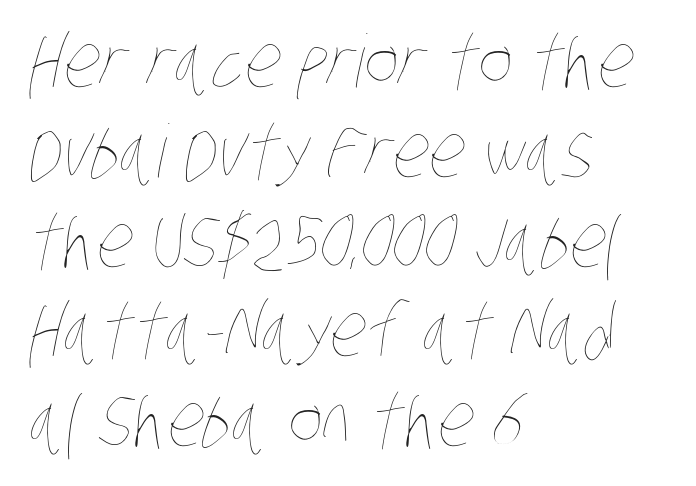
{"bold": "no", "weight": "thin", "width": "condensed", "stroke_contrast": "low", "x_height": "large", "monospaced": "no", "underline": "no", "align": "left", "line_spacing_ratio": 1.23, "letter_spacing": "normal", "letter_spacing_em": 0.0, "glyph_px": 73}
